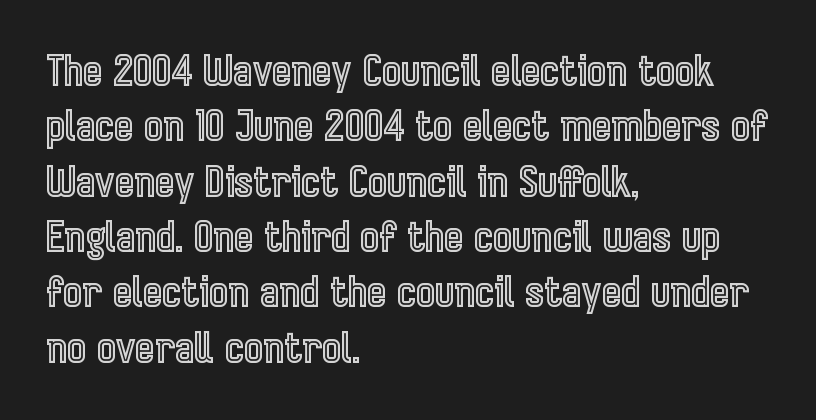
Horizontally, the lines are justified to the leading edge only. What's the leading like? Ordinary, nothing unusual. The font's upright variant was chosen for this text. Is the letter spacing exaggerated? No — it looks like the ordinary default.
